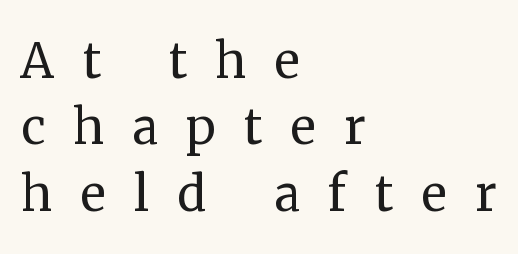
A serif font was chosen for this passage. The letterforms stand isolated, each surrounded by extra space. The passage is arranged the way most books set body copy — flush left. The space beneath each line is pristine and unruled.
